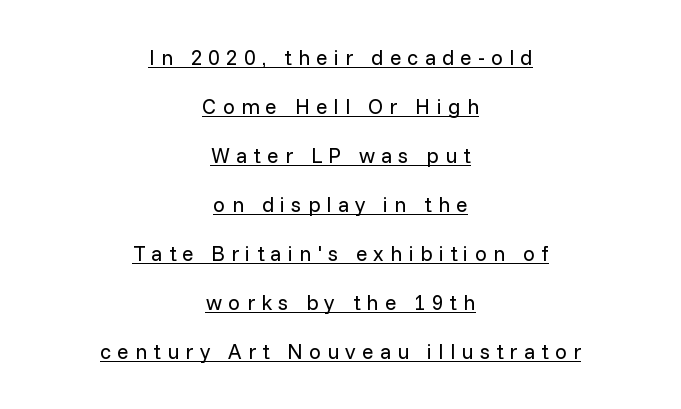
{"italic": "no", "bold": "no", "underline": "yes", "align": "center", "line_spacing": "loose", "line_spacing_ratio": 2.33, "letter_spacing": "wide", "letter_spacing_em": 0.3, "glyph_px": 21}
